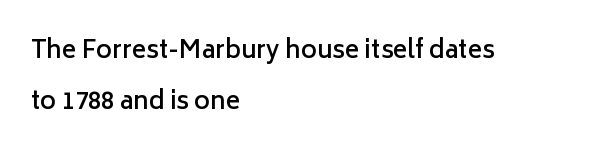
The image shows 24 px text type, upright; set left-aligned, loose line spacing (2.11x), normal letter spacing, not underlined.
